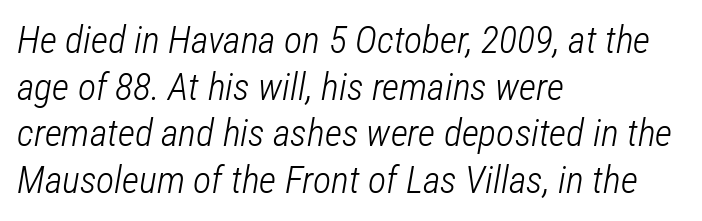
Q: Is the text bold? A: No.
Q: Is the text italic (slanted)? A: Yes, it leans right by about 12 degrees.
Q: Is the text underlined? A: No.
Q: How is the paragraph aligned? A: Left-aligned.
Q: Is the spacing between letters normal or unusually wide? A: Normal.
Q: Width (condensed, normal, or wide)? A: Condensed.
Q: Stroke contrast? A: Low.
Q: x-height? A: Medium.
Q: Monospaced? A: No.
